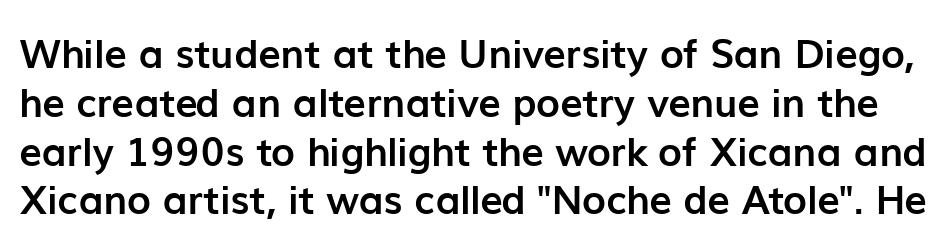
The image shows 40 px semibold sans-serif type, upright; set line spacing 1.22x, normal letter spacing, not underlined; low stroke contrast and a medium x-height.
